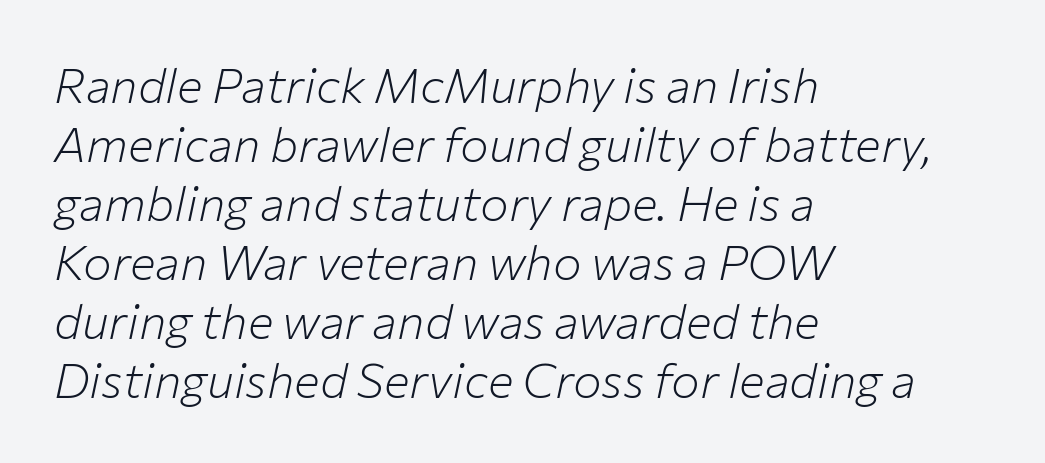
The image shows 48 px light type, italic (leaning right); set left-aligned, line spacing 1.23x, normal letter spacing, not underlined; low stroke contrast and a medium x-height.
